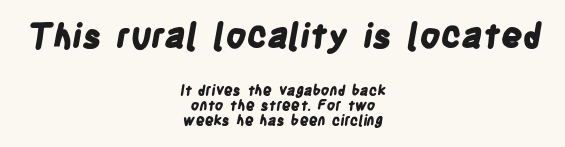
{"serif": "no", "bold": "yes", "weight": "bold", "width": "condensed", "stroke_contrast": "low", "x_height": "large", "monospaced": "no", "underline": "no", "align": "center", "line_spacing": "tight", "line_spacing_ratio": 1.07, "letter_spacing": "normal", "letter_spacing_em": 0.0, "larger_block": "first", "size_ratio": 2.43, "glyph_px": 34}
